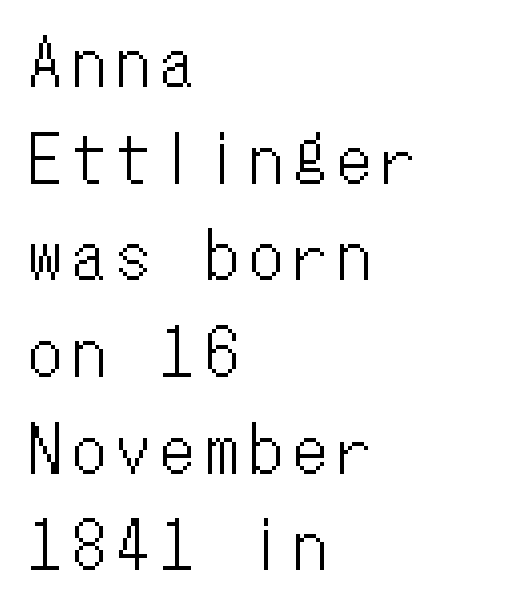
Q: Is the text italic (slanted)? A: No, it is upright.
Q: Is the text underlined? A: No.
Q: How is the paragraph aligned? A: Left-aligned.
Q: Is the spacing between lines tight, normal or loose? A: Normal.
Q: Width (condensed, normal, or wide)? A: Condensed.
Q: Stroke contrast? A: Low.
Q: x-height? A: Medium.
Q: Monospaced? A: Yes.
